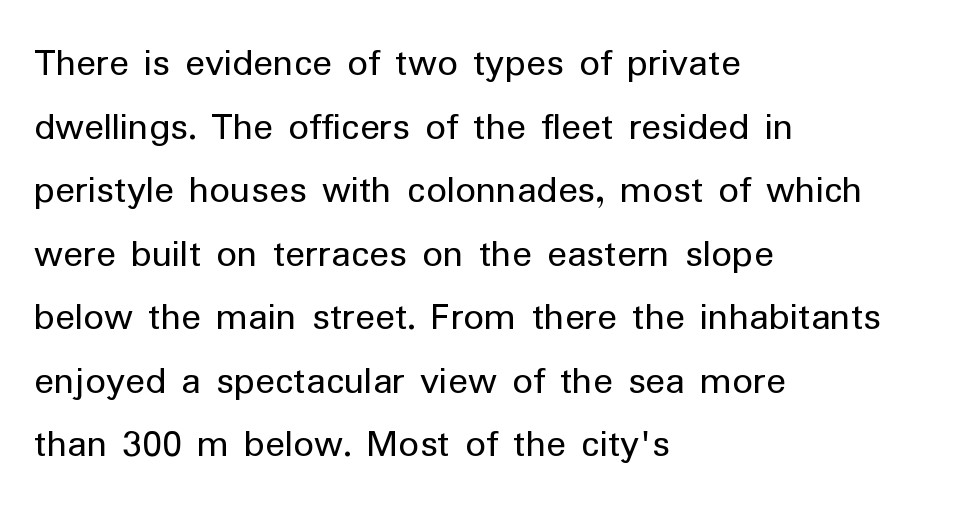
Posture: upright roman. Caption: standard tracking, unaltered. Classification — sans serif. Which margin do the lines hug? The left one — the right edge is uneven. Students, observe: this is what conventionally led text looks like.
